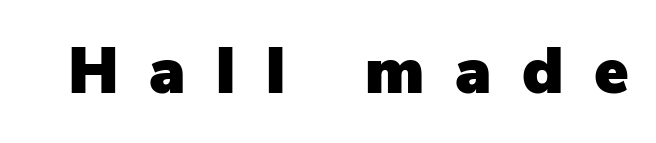
The words here are not underlined. Posture: upright roman. Regarding serifs, this sample does without them. Do the characters align in a grid? No, the font is proportional. Tracking here is generous; glyphs stand well apart from one another.
